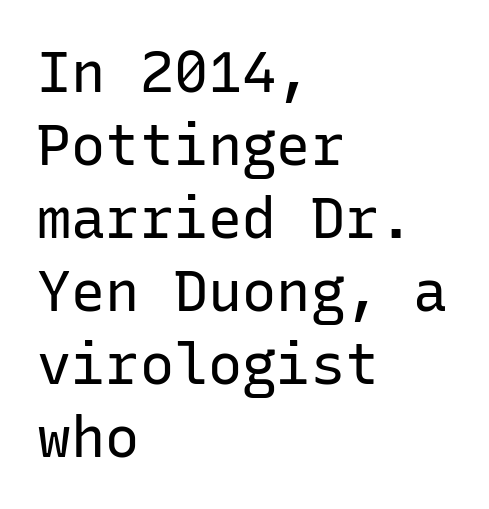
The image shows 57 px regular-weight sans-serif type, upright, monospaced; set left-aligned, normal line spacing (1.28x), normal letter spacing, not underlined; low stroke contrast and a medium x-height.
